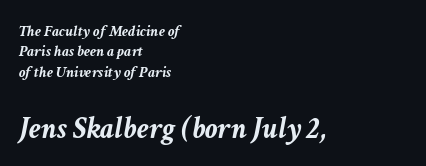
Q: Is the text bold? A: Yes.
Q: Is the text italic (slanted)? A: Yes, it leans right by about 11 degrees.
Q: Is the text underlined? A: No.
Q: How is the paragraph aligned? A: Left-aligned.
Q: Is the spacing between letters normal or unusually wide? A: Normal.
Q: Is the spacing between lines tight, normal or loose? A: Normal.
Q: Which block of text is set in a larger size, the first (top) or the second (bottom)? A: The second (bottom) one.
Q: Width (condensed, normal, or wide)? A: Normal.
Q: Stroke contrast? A: Low.
Q: x-height? A: Medium.
Q: Monospaced? A: No.
